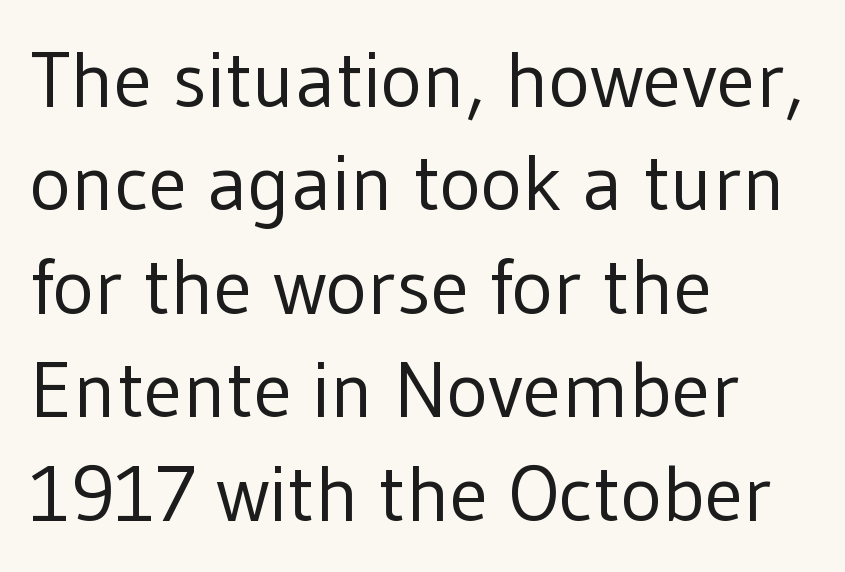
Q: Is the text bold? A: No.
Q: Is the text italic (slanted)? A: No, it is upright.
Q: Is the typeface a serif or a sans-serif typeface? A: Sans-serif.
Q: Is the text underlined? A: No.
Q: How is the paragraph aligned? A: Left-aligned.
Q: Is the spacing between letters normal or unusually wide? A: Normal.
Q: Is the spacing between lines tight, normal or loose? A: Normal.
Q: Width (condensed, normal, or wide)? A: Normal.
Q: Stroke contrast? A: Low.
Q: x-height? A: Medium.
Q: Monospaced? A: No.
